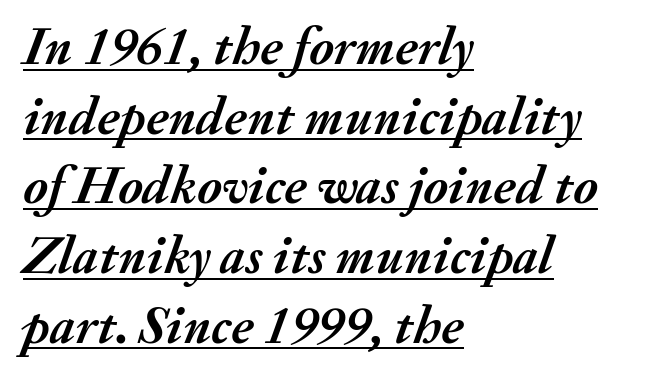
The rows are spaced the way most documents space them. Horizontal alignment here is leftward, the default for most running prose. Slant detected: the letters are inclined. This rendering leaves character spacing at its baseline value. Summary of weight: heavy, a full bold. Think of a printed novel: that variable character pitch is what you see here.
